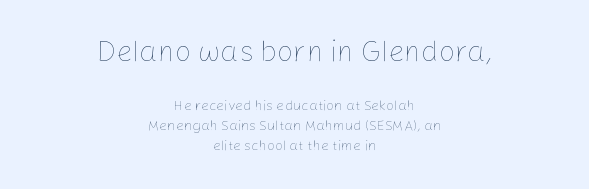
The image shows 29 px thin type, upright; set centered, normal line spacing (1.44x), normal letter spacing, not underlined; the first (top) block is 2.07x larger; low stroke contrast and a medium x-height.
